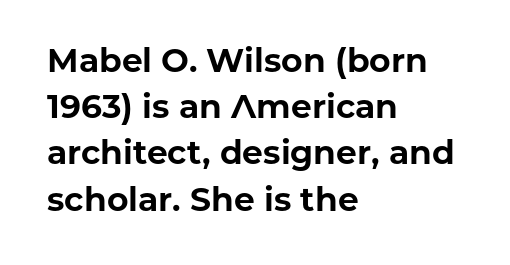
The image shows 33 px bold sans-serif type, upright; set left-aligned, normal line spacing (1.4x), normal letter spacing, not underlined; low stroke contrast and a medium x-height.
